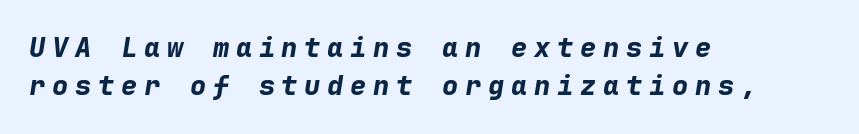
The image shows 27 px bold type, italic (leaning right); set left-aligned, normal line spacing (1.42x), unusually wide letter spacing (+0.25 em), not underlined.
